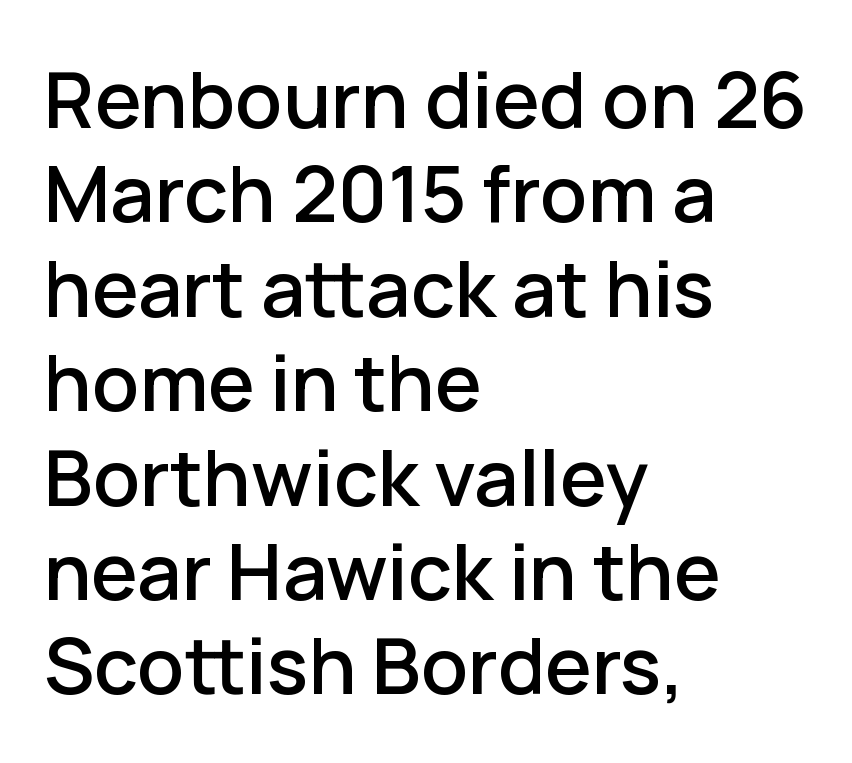
The image shows 78 px sans-serif type, upright; set left-aligned, line spacing 1.21x, normal letter spacing, not underlined; low stroke contrast and a medium x-height.
